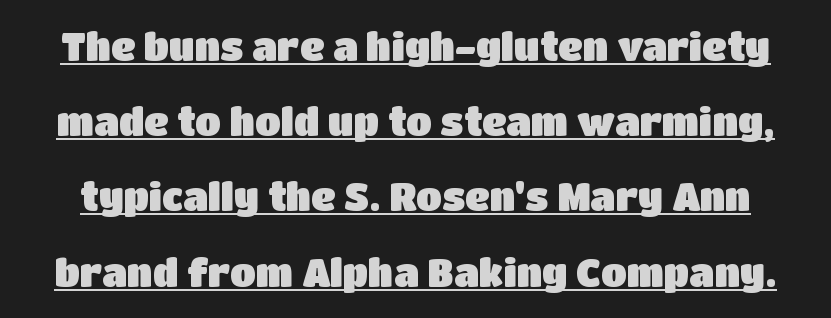
Q: Is the text italic (slanted)? A: No, it is upright.
Q: Is the typeface a serif or a sans-serif typeface? A: Sans-serif.
Q: Is the text underlined? A: Yes.
Q: Is the spacing between letters normal or unusually wide? A: Normal.
Q: Is the spacing between lines tight, normal or loose? A: Loose.
Q: Width (condensed, normal, or wide)? A: Normal.
Q: Stroke contrast? A: Low.
Q: x-height? A: Large.
Q: Monospaced? A: No.
